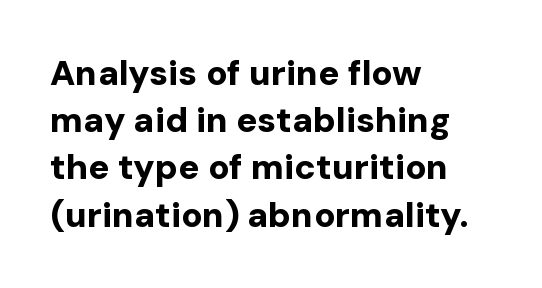
The image shows 35 px bold sans-serif type, upright; set left-aligned, normal line spacing (1.35x), normal letter spacing, not underlined; low stroke contrast and a medium x-height.
